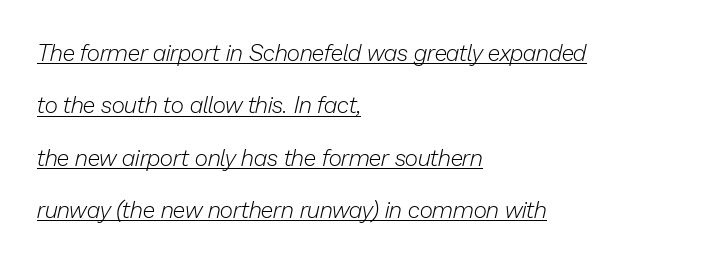
Short note: letters normally spaced. Regarding leading, the lines here are spaced well apart. The setting favours the left margin, as ordinary paragraphs usually do. The face used here has a pronounced slope to its letters. Stems and bowls with no extra thickness — not bold.
